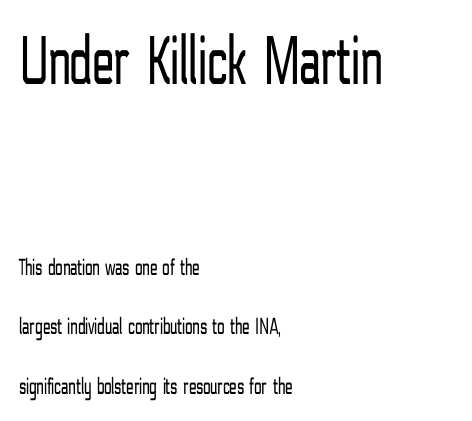
{"serif": "no", "italic": "no", "bold": "no", "weight": "light", "width": "condensed", "stroke_contrast": "low", "x_height": "medium", "monospaced": "no", "underline": "no", "align": "left", "line_spacing": "loose", "line_spacing_ratio": 2.49, "letter_spacing": "normal", "letter_spacing_em": 0.0, "larger_block": "first", "size_ratio": 2.96, "glyph_px": 71}
